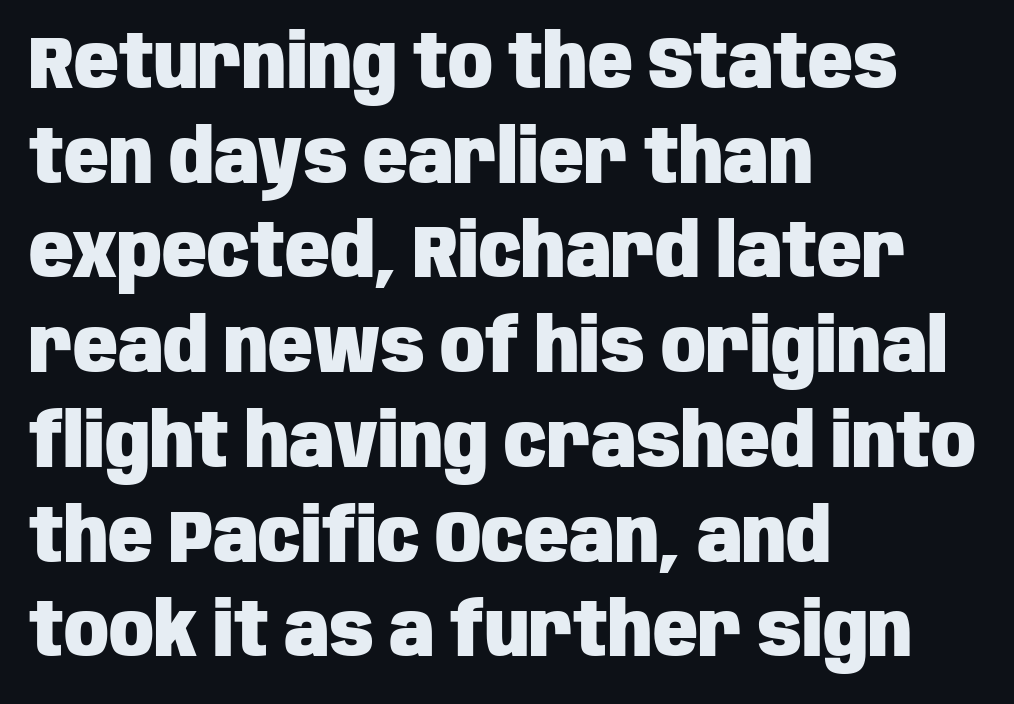
Q: Is the text bold? A: Yes.
Q: Is the text italic (slanted)? A: No, it is upright.
Q: Is the typeface a serif or a sans-serif typeface? A: Sans-serif.
Q: Is the text underlined? A: No.
Q: How is the paragraph aligned? A: Left-aligned.
Q: Is the spacing between letters normal or unusually wide? A: Normal.
Q: Is the spacing between lines tight, normal or loose? A: Normal.
Q: Width (condensed, normal, or wide)? A: Condensed.
Q: Stroke contrast? A: Low.
Q: x-height? A: Large.
Q: Monospaced? A: No.
